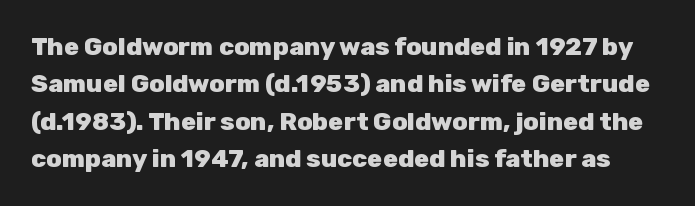
Q: Is the text bold? A: Yes.
Q: Is the text italic (slanted)? A: No, it is upright.
Q: Is the text underlined? A: No.
Q: Is the spacing between letters normal or unusually wide? A: Normal.
Q: Is the spacing between lines tight, normal or loose? A: Normal.
